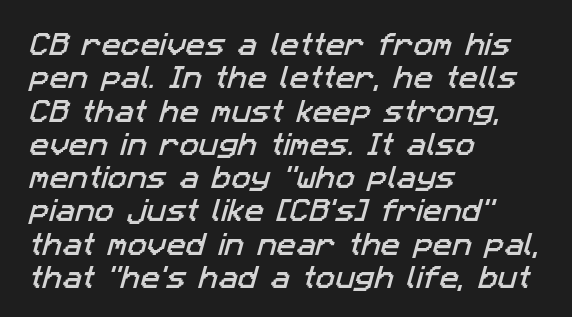
The designer left line spacing at the default. Horizontal alignment here is leftward, the default for most running prose. The strip under each line holds only bare page. In terms of letterspacing, this is plain default setting.
